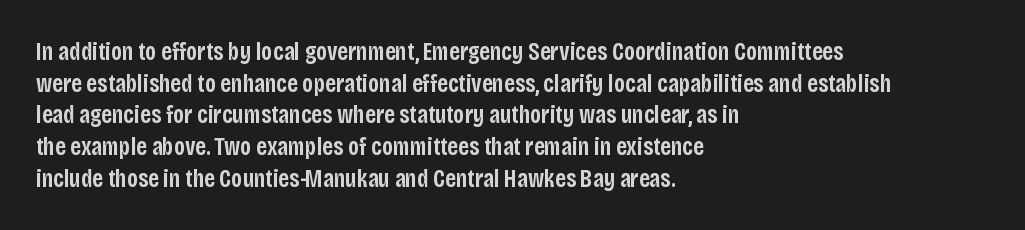
{"italic": "no", "bold": "semi", "underline": "no", "align": "left", "line_spacing": "normal", "line_spacing_ratio": 1.27, "letter_spacing": "normal", "letter_spacing_em": 0.0, "glyph_px": 25}
